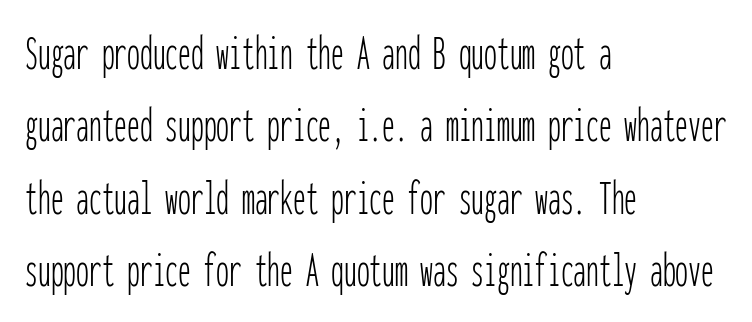
The image shows 51 px thin, condensed sans-serif type, upright, monospaced; set left-aligned, normal line spacing (1.42x), normal letter spacing, not underlined; low stroke contrast and a medium x-height.
